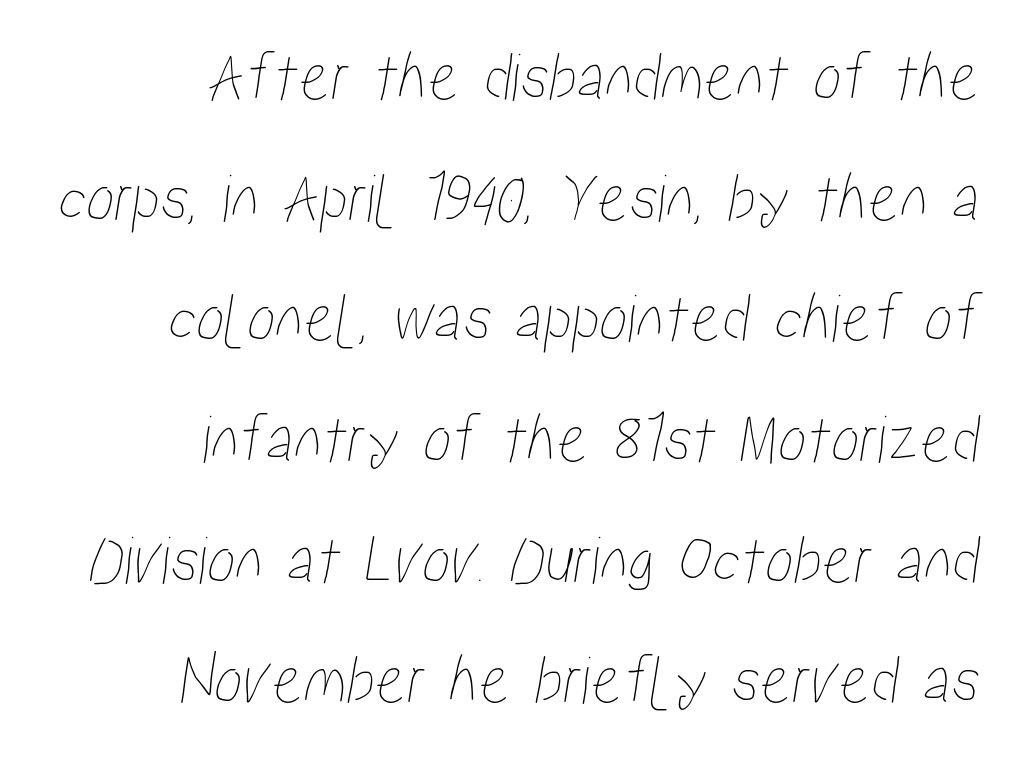
You could not count columns in this text — the font is proportionally spaced. The string is rendered with underlining switched off. Normally led — the rows are evenly, conventionally spaced. The lines are quadded right.
